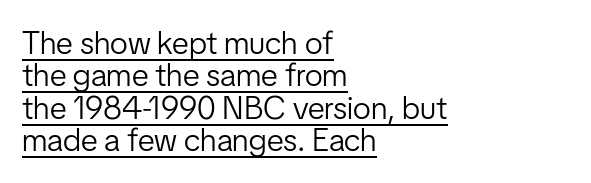
Q: Is the text bold? A: No.
Q: Is the text italic (slanted)? A: No, it is upright.
Q: Is the typeface a serif or a sans-serif typeface? A: Sans-serif.
Q: Is the text underlined? A: Yes.
Q: How is the paragraph aligned? A: Left-aligned.
Q: Is the spacing between letters normal or unusually wide? A: Normal.
Q: Is the spacing between lines tight, normal or loose? A: Tight.
Q: Width (condensed, normal, or wide)? A: Condensed.
Q: Stroke contrast? A: Low.
Q: x-height? A: Medium.
Q: Monospaced? A: No.
